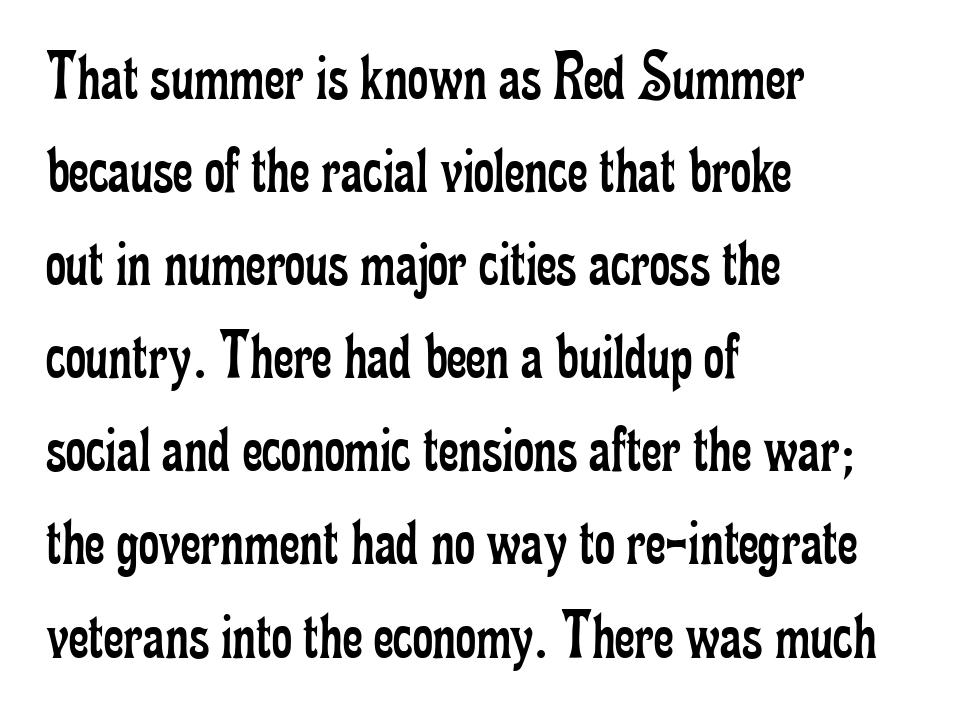
{"serif": "yes", "italic": "no", "bold": "no", "weight": "regular", "width": "condensed", "stroke_contrast": "low", "x_height": "small", "monospaced": "no", "underline": "no", "align": "left", "line_spacing": "normal", "line_spacing_ratio": 1.33, "letter_spacing": "normal", "letter_spacing_em": 0.0, "glyph_px": 70}
